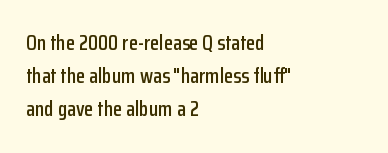
The image shows 21 px text type, upright; set left-aligned, normal line spacing (1.58x), normal letter spacing, not underlined.
